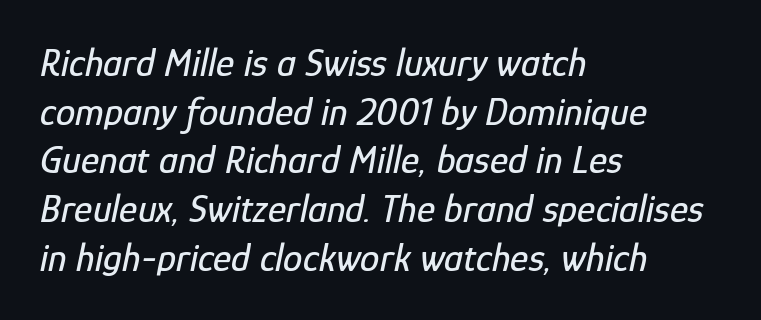
{"italic": "yes", "lean": "right", "slant_degrees": 12, "width": "condensed", "stroke_contrast": "low", "x_height": "medium", "monospaced": "no", "underline": "no", "align": "left", "line_spacing": "normal", "line_spacing_ratio": 1.25, "letter_spacing": "normal", "letter_spacing_em": 0.0, "glyph_px": 39}
